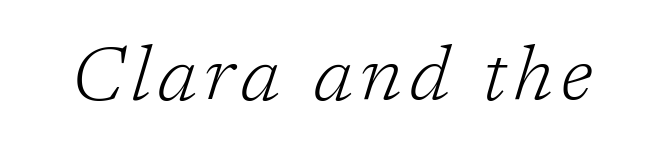
Q: Is the text bold? A: No.
Q: Is the text italic (slanted)? A: Yes, it leans right by about 17 degrees.
Q: Is the typeface a serif or a sans-serif typeface? A: Serif.
Q: Is the text underlined? A: No.
Q: Width (condensed, normal, or wide)? A: Normal.
Q: Stroke contrast? A: Low.
Q: x-height? A: Medium.
Q: Monospaced? A: No.
